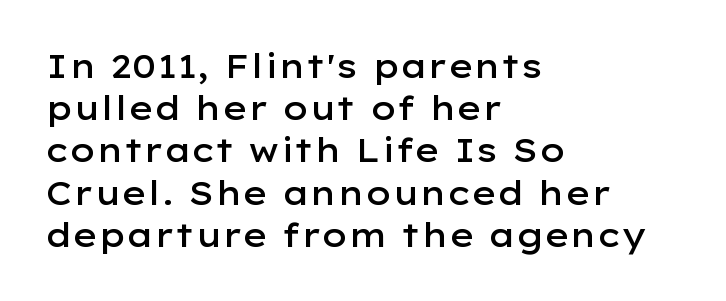
Where is the straight margin? On the left. The typesetting leans somewhat heavy: a semibold. No italicization has been applied; the sample stays upright. A typesetter would call this zero additional tracking. Varying glyph widths throughout — classic text-font behaviour. Font category for this specimen: sans-serif.
